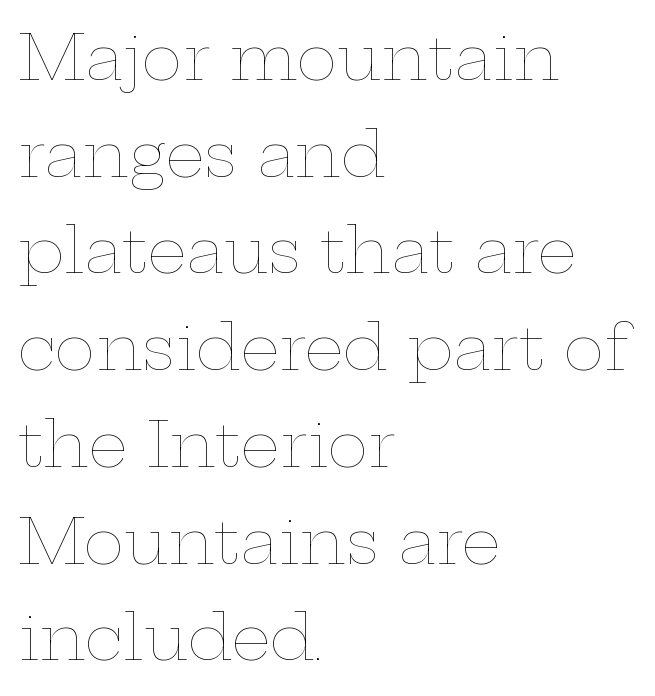
{"italic": "no", "bold": "no", "weight": "thin", "width": "wide", "stroke_contrast": "low", "x_height": "medium", "monospaced": "no", "underline": "no", "align": "left", "line_spacing": "normal", "line_spacing_ratio": 1.56, "letter_spacing": "normal", "letter_spacing_em": 0.0, "glyph_px": 62}
